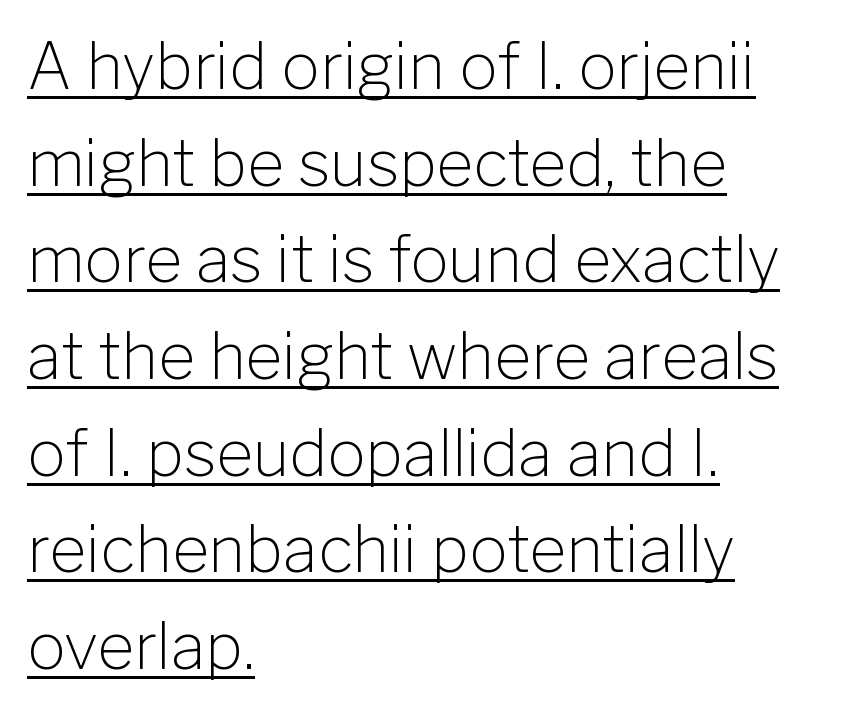
{"serif": "no", "italic": "no", "bold": "no", "weight": "light", "width": "normal", "stroke_contrast": "low", "x_height": "medium", "monospaced": "no", "underline": "yes", "align": "left", "line_spacing": "normal", "line_spacing_ratio": 1.51, "letter_spacing": "normal", "letter_spacing_em": 0.0, "glyph_px": 64}
